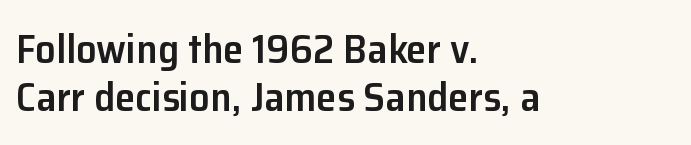
Does the lettering tilt? It doesn't — this is upright. Line beginnings align vertically; line endings do not. Are there feet on the stems? There aren't — it's a sans. Think of a printed novel: that variable character pitch is what you see here.
